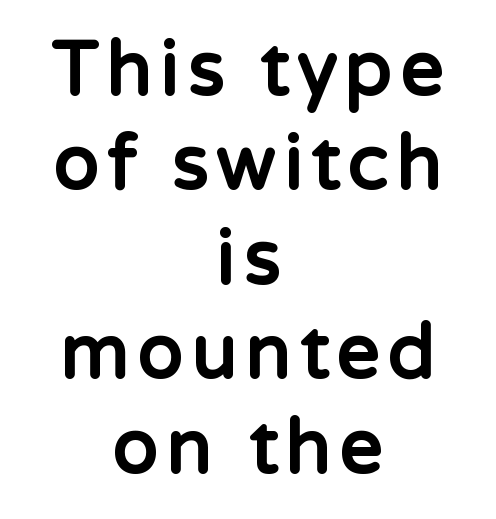
{"serif": "no", "italic": "no", "bold": "yes", "weight": "bold", "width": "normal", "stroke_contrast": "low", "x_height": "medium", "monospaced": "no", "underline": "no", "align": "center", "line_spacing": "normal", "line_spacing_ratio": 1.26, "glyph_px": 75}
